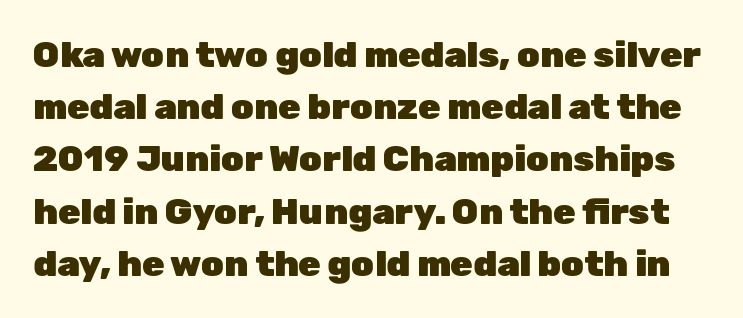
The image shows 36 px heavy sans-serif type, upright; set normal line spacing (1.45x), normal letter spacing, not underlined; low stroke contrast and a medium x-height.
